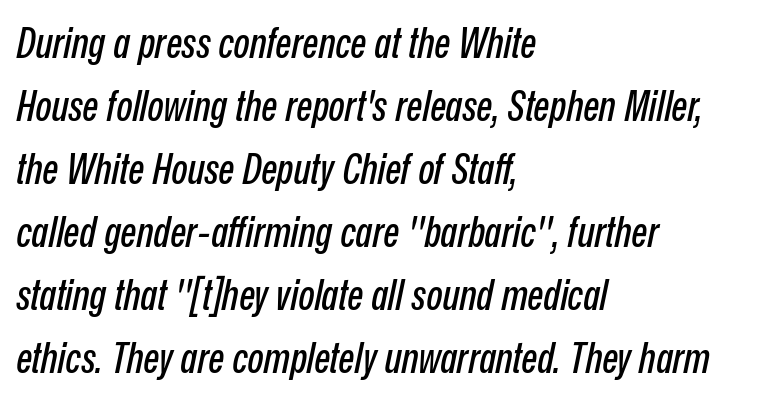
{"italic": "yes", "lean": "right", "slant_degrees": 12, "width": "condensed", "stroke_contrast": "low", "x_height": "medium", "monospaced": "no", "underline": "no", "align": "left", "line_spacing": "normal", "line_spacing_ratio": 1.5, "letter_spacing": "normal", "letter_spacing_em": 0.0, "glyph_px": 42}
